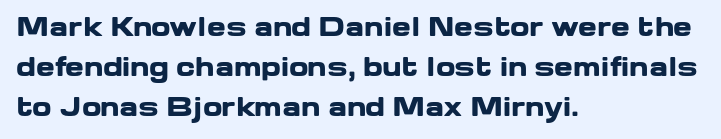
{"italic": "no", "bold": "yes", "underline": "no", "align": "left", "line_spacing": "normal", "line_spacing_ratio": 1.6, "letter_spacing": "normal", "letter_spacing_em": 0.0, "glyph_px": 25}
